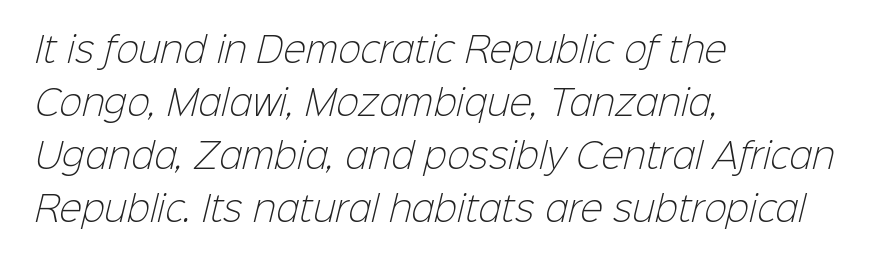
{"serif": "no", "bold": "no", "weight": "light", "width": "normal", "stroke_contrast": "low", "x_height": "medium", "monospaced": "no", "underline": "no", "align": "left", "line_spacing": "normal", "line_spacing_ratio": 1.56, "letter_spacing": "normal", "letter_spacing_em": 0.0, "glyph_px": 34}
